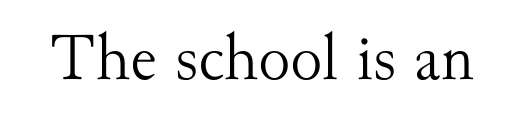
Q: Is the text bold? A: No.
Q: Is the text italic (slanted)? A: No, it is upright.
Q: Is the typeface a serif or a sans-serif typeface? A: Serif.
Q: Is the text underlined? A: No.
Q: Is the spacing between letters normal or unusually wide? A: Normal.
Q: Width (condensed, normal, or wide)? A: Normal.
Q: Stroke contrast? A: Medium.
Q: x-height? A: Small.
Q: Monospaced? A: No.
